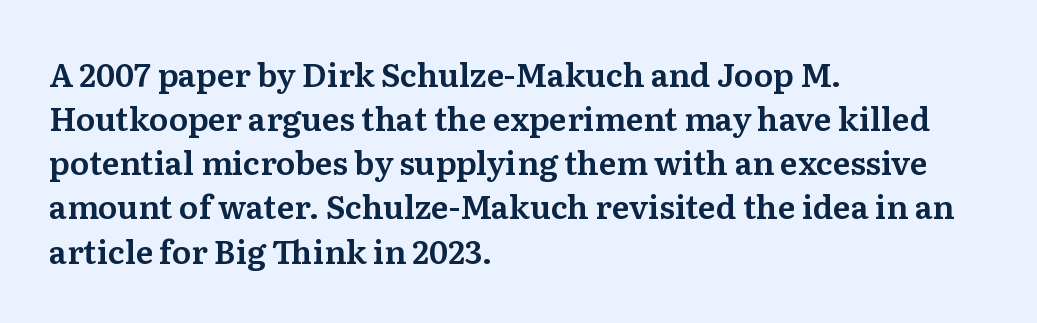
{"serif": "yes", "italic": "no", "width": "normal", "stroke_contrast": "medium", "x_height": "medium", "monospaced": "no", "underline": "no", "align": "left", "line_spacing": "normal", "line_spacing_ratio": 1.38, "letter_spacing": "normal", "letter_spacing_em": 0.0, "glyph_px": 32}
